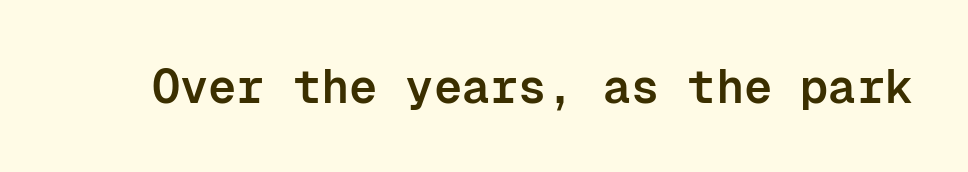
Serifs: no, the terminals of the letterforms are clean. Characters remain perfectly vertical along every line. Moderately thickened strokes mark this as semibold type. Inter-character spacing is left at the font's built-in metrics. Rule under the text: the space is simply empty.
